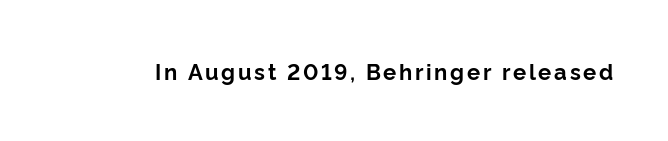
{"italic": "no", "bold": "yes", "underline": "no", "glyph_px": 22}
